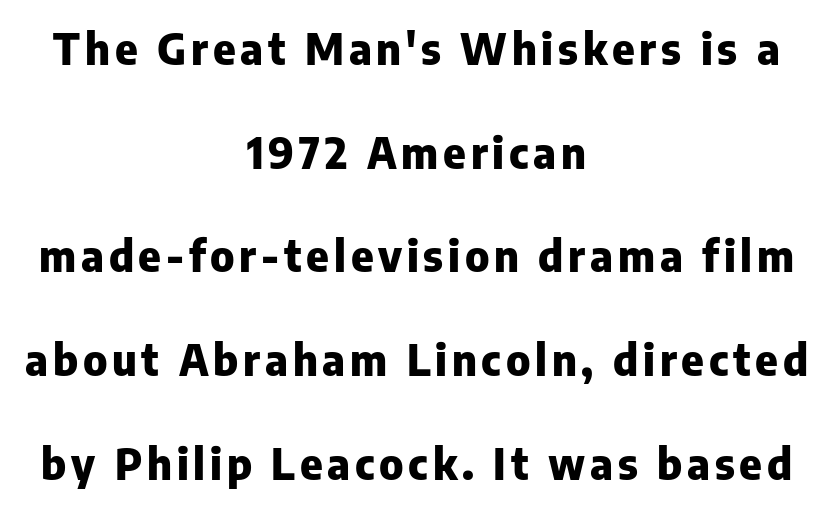
Q: Is the text bold? A: Yes.
Q: Is the text italic (slanted)? A: No, it is upright.
Q: Is the typeface a serif or a sans-serif typeface? A: Sans-serif.
Q: Is the text underlined? A: No.
Q: How is the paragraph aligned? A: Centered.
Q: Is the spacing between lines tight, normal or loose? A: Loose.
Q: Width (condensed, normal, or wide)? A: Normal.
Q: Stroke contrast? A: Low.
Q: x-height? A: Medium.
Q: Monospaced? A: No.
